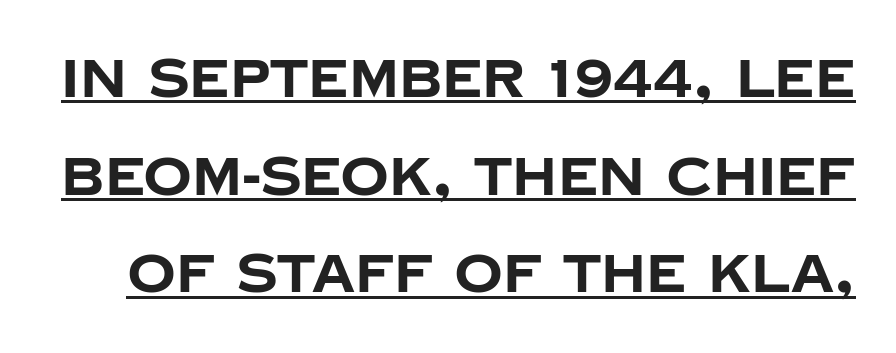
You could not count columns in this text — the font is proportionally spaced. Font category for this specimen: sans-serif. Honestly, the underline is the first thing you notice here. Pretty heavy lettering here — definitely bold.
